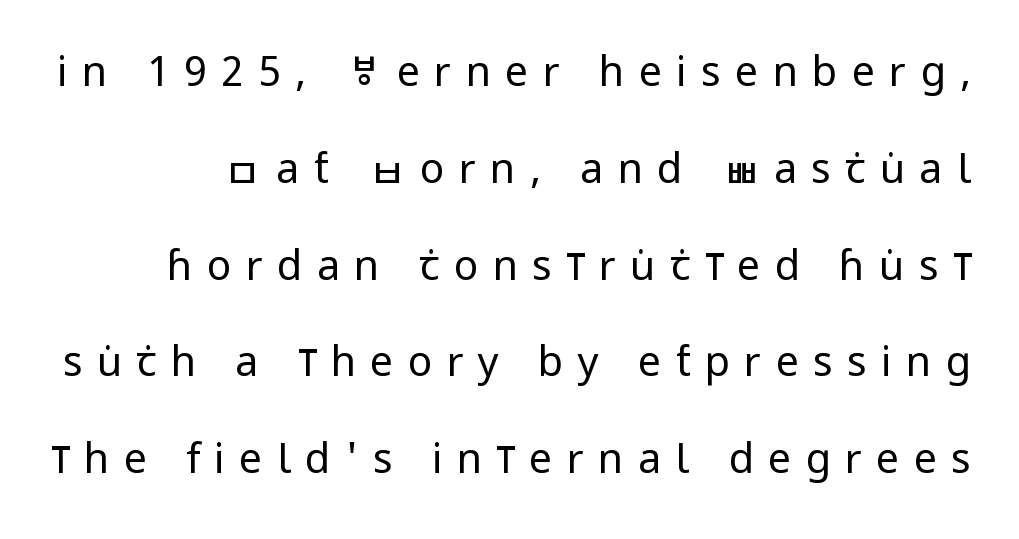
{"serif": "no", "italic": "no", "bold": "no", "weight": "regular", "width": "condensed", "stroke_contrast": "low", "x_height": "large", "monospaced": "no", "underline": "no", "line_spacing": "loose", "line_spacing_ratio": 2.36, "letter_spacing": "wide", "letter_spacing_em": 0.35, "glyph_px": 41}
